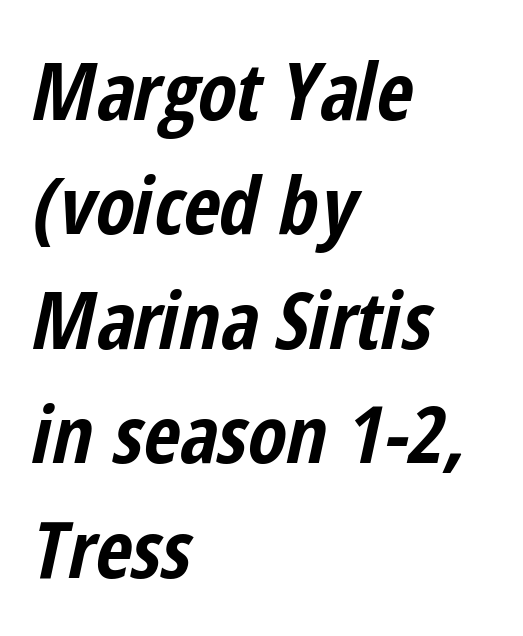
Q: Is the text bold? A: Yes.
Q: Is the text italic (slanted)? A: Yes, it leans right by about 12 degrees.
Q: Is the text underlined? A: No.
Q: How is the paragraph aligned? A: Left-aligned.
Q: Is the spacing between letters normal or unusually wide? A: Normal.
Q: Is the spacing between lines tight, normal or loose? A: Normal.
Q: Width (condensed, normal, or wide)? A: Condensed.
Q: Stroke contrast? A: Low.
Q: x-height? A: Medium.
Q: Monospaced? A: No.
